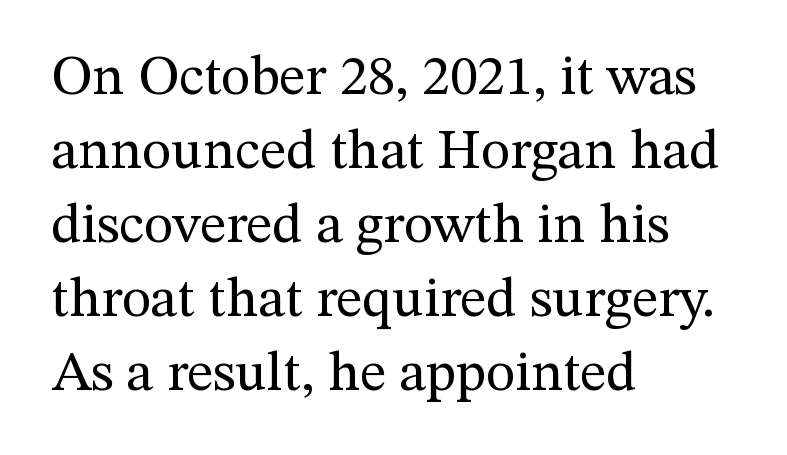
A typesetter would mark this as roman, not italic. No letter is thick-stroked: the sample isn't bold. Does the leading feel generous? No, just average. Spacing between characters is what you'd get straight out of the box. The letters advance in unequal steps, a hallmark of proportional type.
